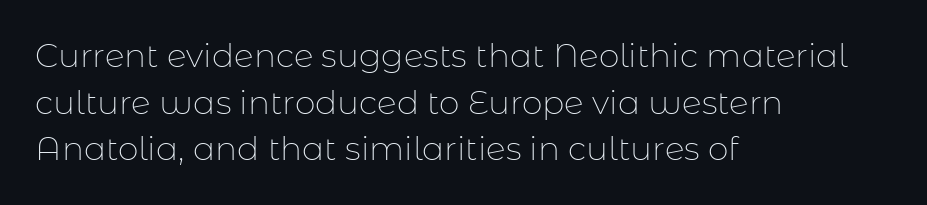
{"serif": "no", "italic": "no", "bold": "no", "weight": "thin", "width": "normal", "stroke_contrast": "low", "x_height": "medium", "monospaced": "no", "underline": "no", "align": "left", "line_spacing": "normal", "line_spacing_ratio": 1.41, "letter_spacing": "normal", "letter_spacing_em": 0.0, "glyph_px": 33}
